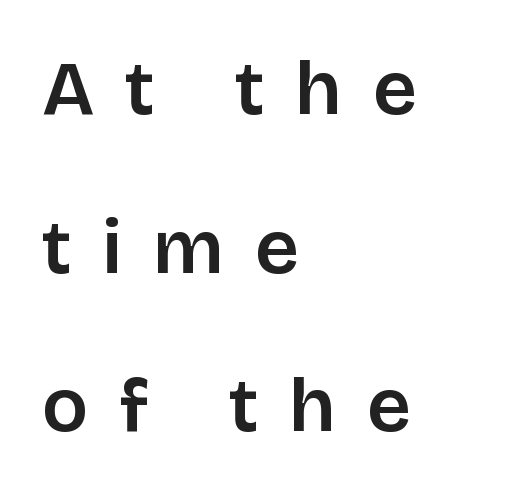
The image shows 77 px sans-serif type, upright; set left-aligned, loose line spacing (2.06x), unusually wide letter spacing (+0.4 em), not underlined; low stroke contrast and a large x-height.
